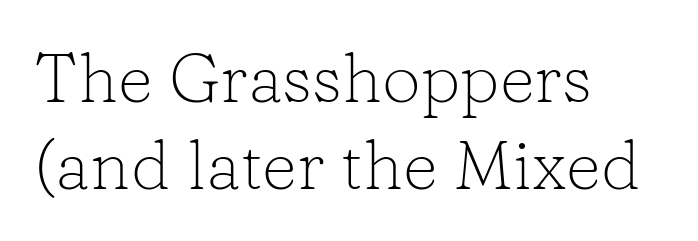
The image shows 69 px light serif type, upright; set left-aligned, normal line spacing (1.26x), normal letter spacing, not underlined; low stroke contrast and a medium x-height.
